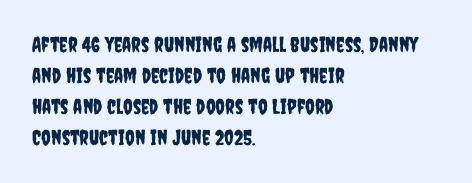
{"italic": "no", "underline": "no", "align": "left", "line_spacing": "normal", "line_spacing_ratio": 1.48, "letter_spacing": "normal", "letter_spacing_em": 0.0, "glyph_px": 21}
